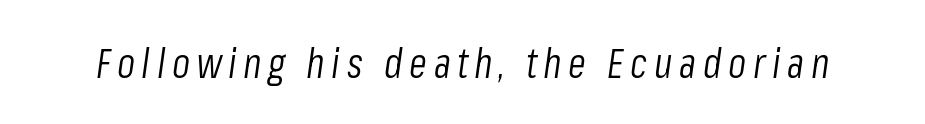
Q: Is the text bold? A: No.
Q: Is the text italic (slanted)? A: Yes, it leans right by about 8 degrees.
Q: Is the text underlined? A: No.
Q: Width (condensed, normal, or wide)? A: Condensed.
Q: Stroke contrast? A: Low.
Q: x-height? A: Medium.
Q: Monospaced? A: No.
